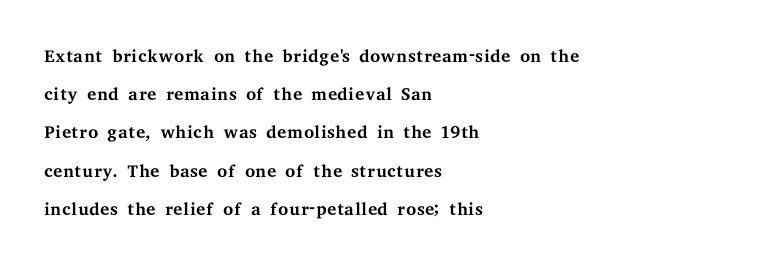
The image shows 26 px text type, upright; set left-aligned, normal line spacing (1.47x), normal letter spacing, not underlined.
